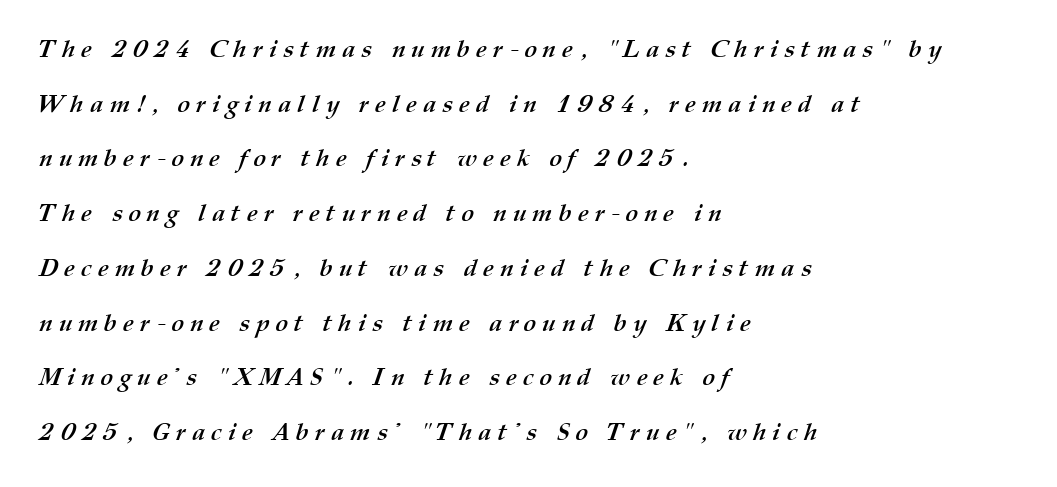
The image shows 24 px bold type; set left-aligned, loose line spacing (2.28x), unusually wide letter spacing (+0.26 em), not underlined.
